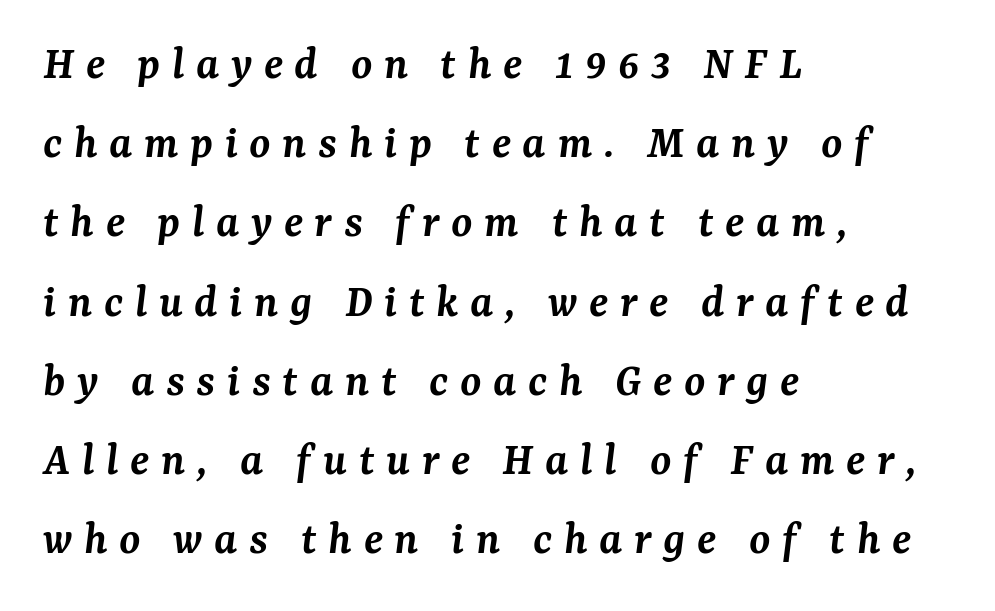
The image shows 48 px semibold serif type, italic (leaning right); set left-aligned, normal line spacing (1.65x), unusually wide letter spacing (+0.24 em), not underlined; medium stroke contrast and a medium x-height.
